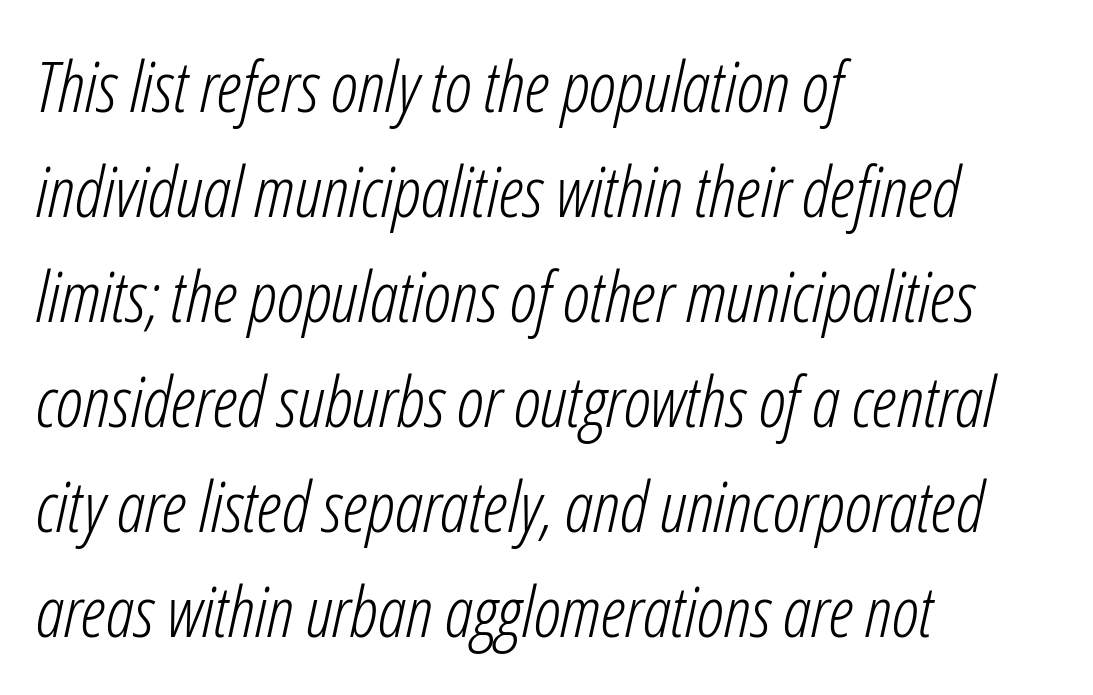
Q: Is the text bold? A: No.
Q: Is the text italic (slanted)? A: Yes, it leans right by about 12 degrees.
Q: Is the text underlined? A: No.
Q: How is the paragraph aligned? A: Left-aligned.
Q: Is the spacing between letters normal or unusually wide? A: Normal.
Q: Is the spacing between lines tight, normal or loose? A: Normal.
Q: Width (condensed, normal, or wide)? A: Condensed.
Q: Stroke contrast? A: Low.
Q: x-height? A: Medium.
Q: Monospaced? A: No.
